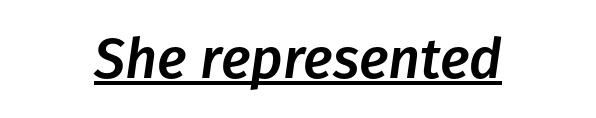
Looks like regular typesetting: each glyph gets only the width it needs. Alignment: centered. Words appear dense and cohesive because spacing is normal. Does the lettering tilt? It does — this is italic. Glance below the letters and you will spot a drawn line.
